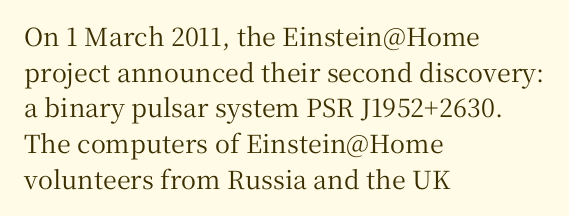
The image shows 25 px text type, upright; set left-aligned, normal line spacing (1.43x), normal letter spacing, not underlined.
